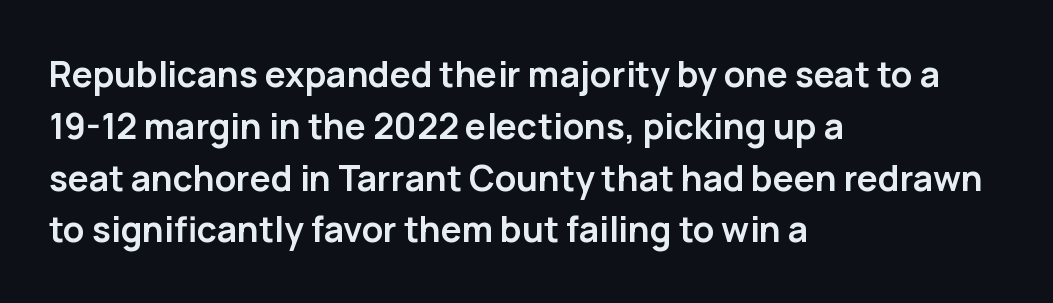
The image shows 35 px semibold sans-serif type, upright; set left-aligned, normal line spacing (1.48x), normal letter spacing, not underlined; low stroke contrast and a medium x-height.
